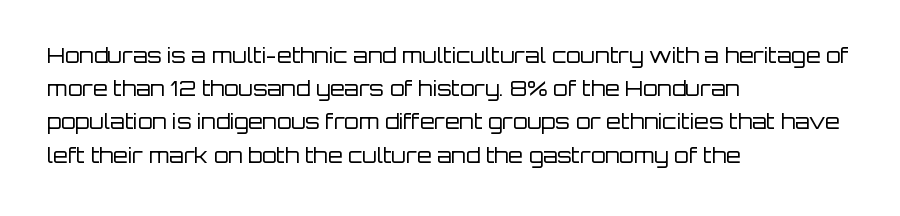
{"italic": "no", "bold": "no", "underline": "no", "align": "left", "line_spacing": "normal", "line_spacing_ratio": 1.58, "letter_spacing": "normal", "letter_spacing_em": 0.0, "glyph_px": 21}
